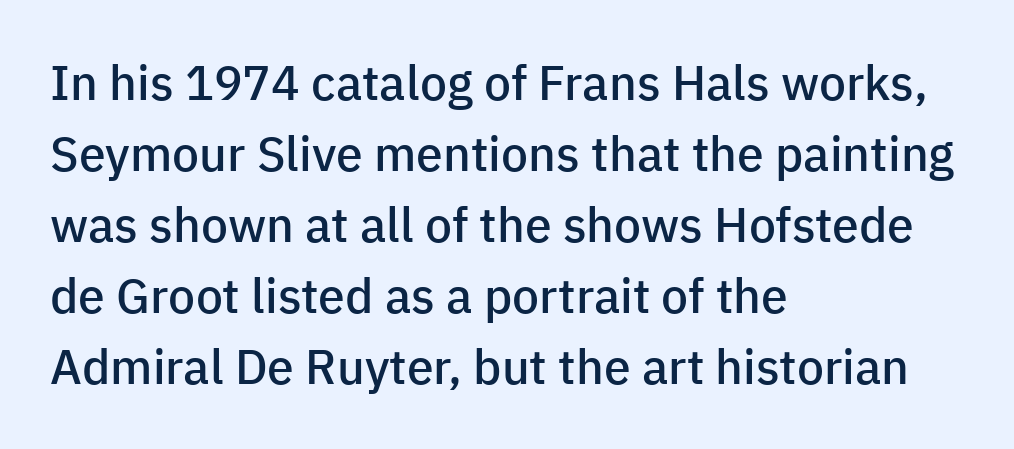
Do the characters align in a grid? No, the font is proportional. A normal amount of white space separates one row of letters from the next. Honestly, there is no underline to notice here at all. Visually the block forms a straight wall on the left and a jagged coastline on the right.
